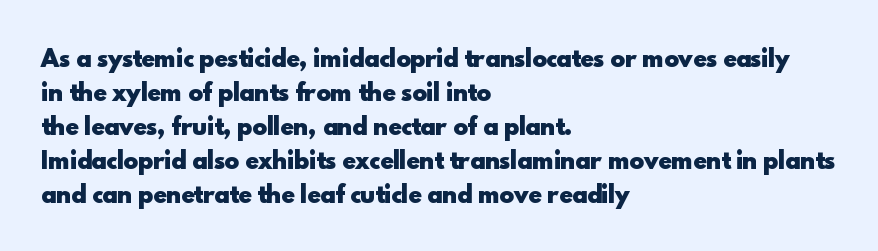
{"italic": "no", "bold": "yes", "underline": "no", "align": "left", "line_spacing": "normal", "line_spacing_ratio": 1.54, "letter_spacing": "normal", "letter_spacing_em": 0.0, "glyph_px": 22}
